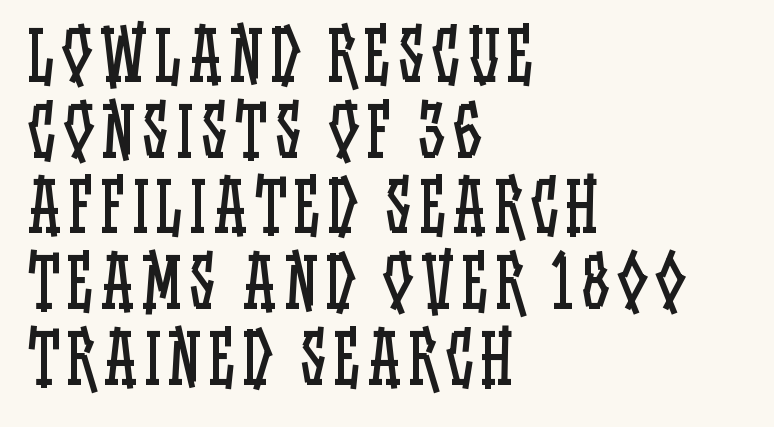
{"italic": "no", "bold": "no", "weight": "regular", "width": "condensed", "stroke_contrast": "low", "x_height": "large", "monospaced": "no", "underline": "no", "align": "left", "line_spacing": "tight", "line_spacing_ratio": 1.13, "glyph_px": 67}
